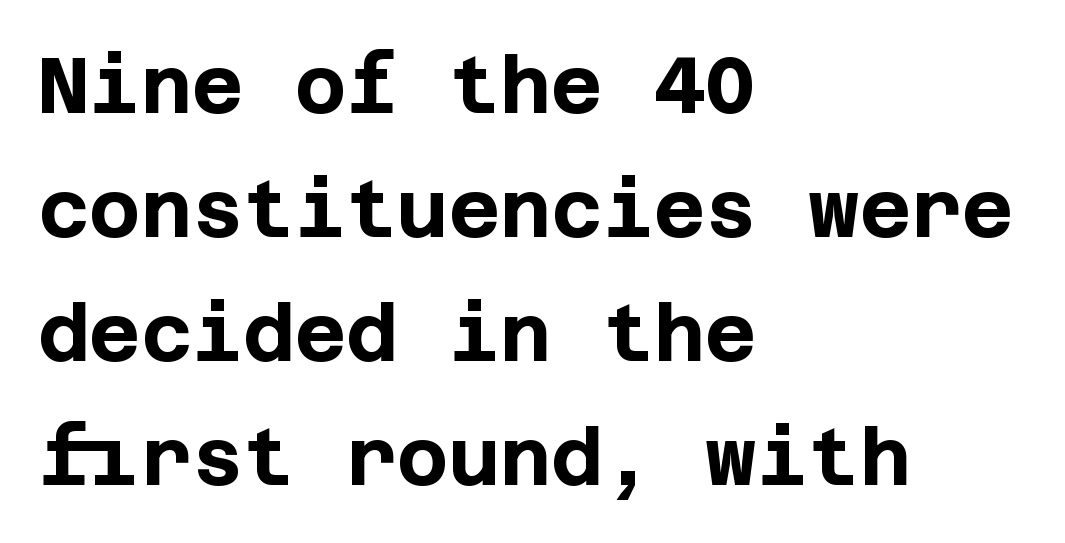
All the whitespace from short lines collects on the right. Summary of vertical rhythm: regular, with standard interline spacing. Check the space under the baseline: it is left empty. You can tell from the bare stems that sans-serif type was used. Characters remain perfectly vertical along every line.
